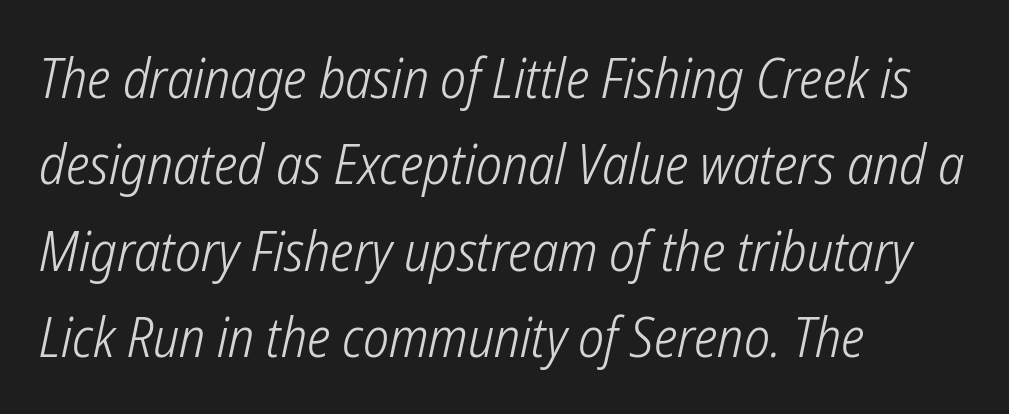
Q: Is the text bold? A: No.
Q: Is the typeface a serif or a sans-serif typeface? A: Sans-serif.
Q: Is the text underlined? A: No.
Q: How is the paragraph aligned? A: Left-aligned.
Q: Is the spacing between letters normal or unusually wide? A: Normal.
Q: Is the spacing between lines tight, normal or loose? A: Normal.
Q: Width (condensed, normal, or wide)? A: Condensed.
Q: Stroke contrast? A: Low.
Q: x-height? A: Medium.
Q: Monospaced? A: No.
